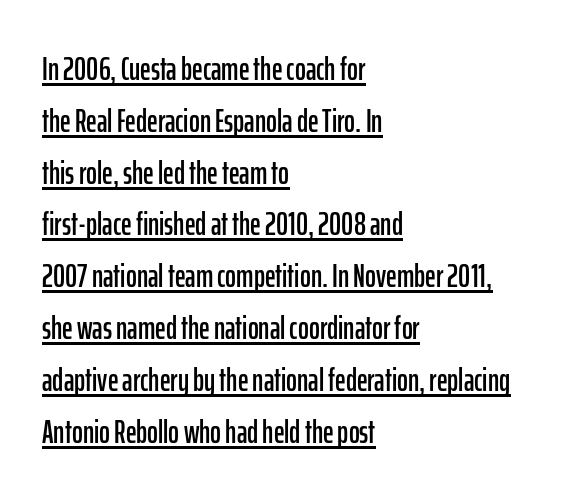
Q: Is the text italic (slanted)? A: No, it is upright.
Q: Is the typeface a serif or a sans-serif typeface? A: Sans-serif.
Q: Is the text underlined? A: Yes.
Q: How is the paragraph aligned? A: Left-aligned.
Q: Is the spacing between letters normal or unusually wide? A: Normal.
Q: Is the spacing between lines tight, normal or loose? A: Normal.
Q: Width (condensed, normal, or wide)? A: Condensed.
Q: Stroke contrast? A: Low.
Q: x-height? A: Medium.
Q: Monospaced? A: No.
